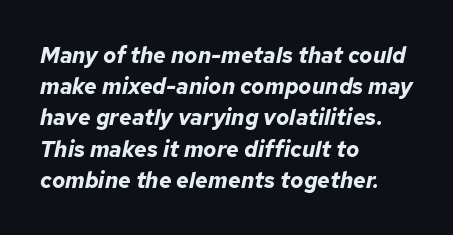
Q: Is the text bold? A: Yes.
Q: Is the text italic (slanted)? A: Yes, it leans right by about 12 degrees.
Q: Is the text underlined? A: No.
Q: How is the paragraph aligned? A: Left-aligned.
Q: Is the spacing between letters normal or unusually wide? A: Normal.
Q: Is the spacing between lines tight, normal or loose? A: Normal.
